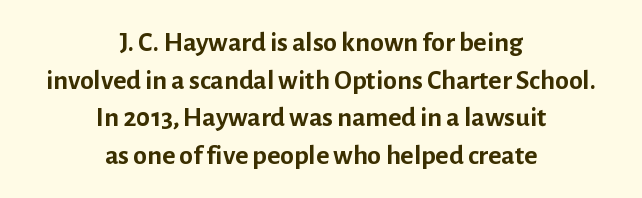
{"serif": "no", "italic": "no", "bold": "yes", "weight": "semibold", "width": "normal", "stroke_contrast": "low", "x_height": "medium", "monospaced": "no", "underline": "no", "align": "center", "line_spacing": "normal", "line_spacing_ratio": 1.34, "letter_spacing": "normal", "letter_spacing_em": 0.0, "glyph_px": 28}
